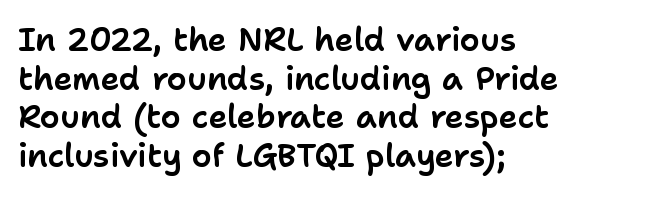
{"serif": "no", "italic": "no", "width": "normal", "stroke_contrast": "low", "x_height": "medium", "monospaced": "no", "underline": "no", "align": "left", "line_spacing_ratio": 1.21, "letter_spacing": "normal", "letter_spacing_em": 0.0, "glyph_px": 32}
